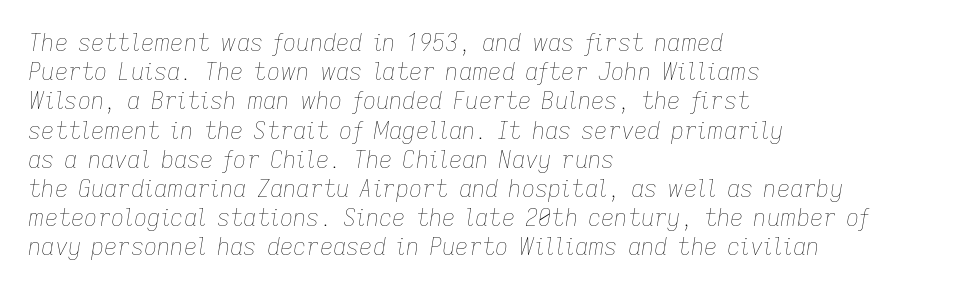
{"italic": "yes", "lean": "right", "slant_degrees": 9, "bold": "no", "underline": "no", "align": "left", "line_spacing": "normal", "line_spacing_ratio": 1.27, "letter_spacing": "normal", "letter_spacing_em": 0.0, "glyph_px": 23}
